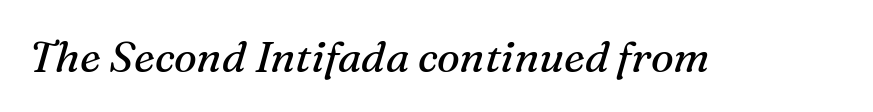
The letters advance in unequal steps, a hallmark of proportional type. The font's italic variant was chosen for this text. Observe the ordinary spacing: letters are neighbours, not strangers. The passage shown is typeset with a serif family. This rendering features lettering with no underline.
